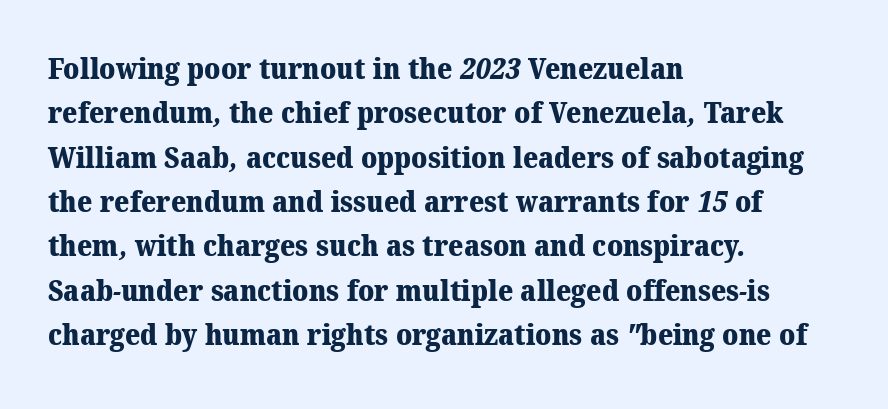
Q: Is the text bold? A: Yes.
Q: Is the typeface a serif or a sans-serif typeface? A: Serif.
Q: Is the text underlined? A: No.
Q: How is the paragraph aligned? A: Left-aligned.
Q: Is the spacing between letters normal or unusually wide? A: Normal.
Q: Is the spacing between lines tight, normal or loose? A: Normal.
Q: Width (condensed, normal, or wide)? A: Normal.
Q: Stroke contrast? A: Medium.
Q: x-height? A: Medium.
Q: Monospaced? A: No.
